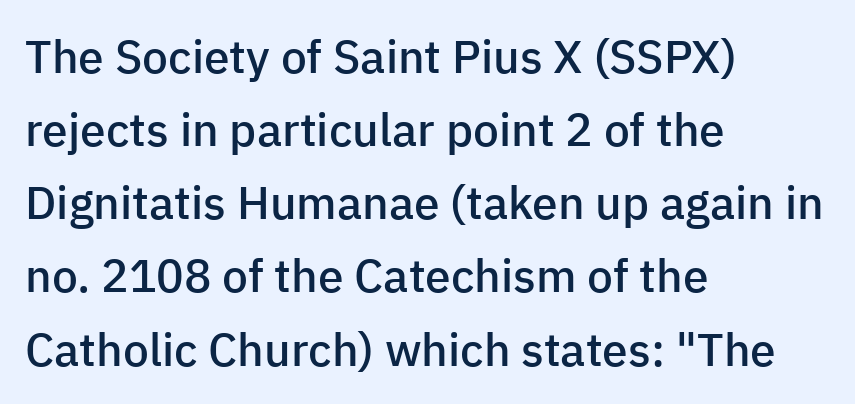
Line spacing here is normal. The passage shown is semibold, sitting just below true bold. Look at the bottom of the vertical strokes: they stop flat, with no serifs. Here the designer chose a conventional face with non-uniform glyph widths.
